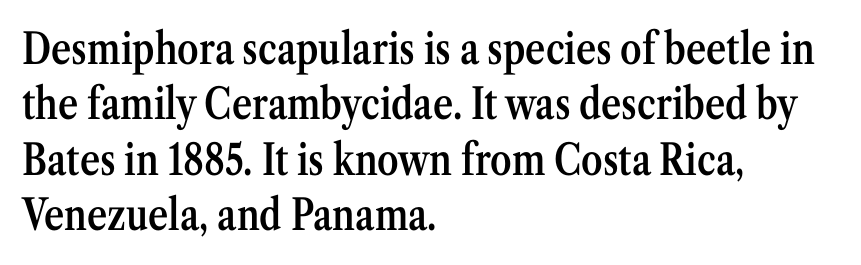
This sample has the flowing, uneven cadence of proportional lettering. The type sits square on the baseline with zero lean. Is this a sans? No — the strokes have serifs. The face used here is rendered with its standard letterfit. One glance says typical: line gaps are just what's usual.
